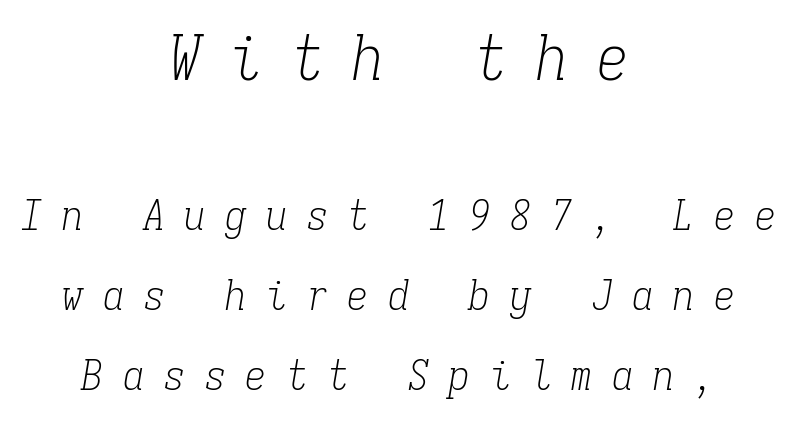
Q: Is the text bold? A: No.
Q: Is the text italic (slanted)? A: Yes, it leans right by about 9 degrees.
Q: Is the typeface a serif or a sans-serif typeface? A: Serif.
Q: Is the text underlined? A: No.
Q: How is the paragraph aligned? A: Centered.
Q: Is the spacing between letters normal or unusually wide? A: Unusually wide.
Q: Is the spacing between lines tight, normal or loose? A: Loose.
Q: Which block of text is set in a larger size, the first (top) or the second (bottom)? A: The first (top) one.
Q: Width (condensed, normal, or wide)? A: Condensed.
Q: Stroke contrast? A: Low.
Q: x-height? A: Medium.
Q: Monospaced? A: Yes.
